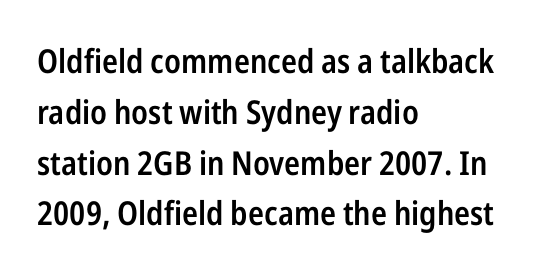
Notice how the stems are strictly vertical — no italics here. These lines are rendered in a variable-pitch font. Compared with a centered layout, this one pins lines to the left instead. Are there feet on the stems? There aren't — it's a sans. The space between consecutive lines is moderate. This is the in-between weight designers call semibold or demi.
